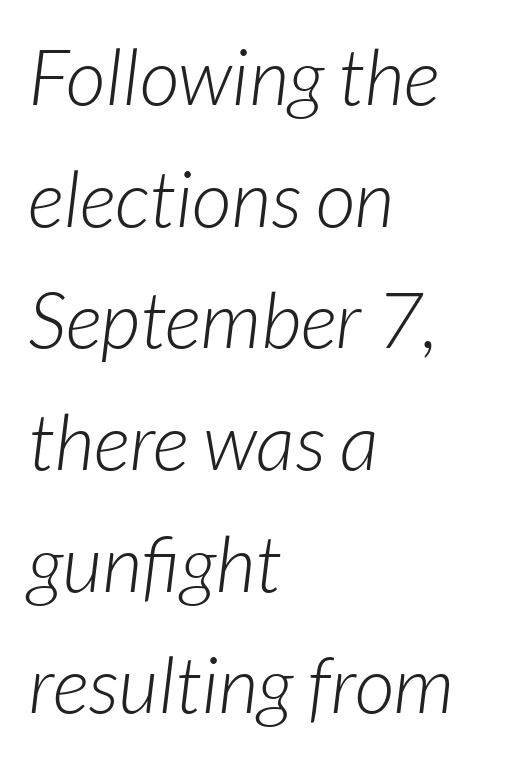
Q: Is the text bold? A: No.
Q: Is the text italic (slanted)? A: Yes, it leans right by about 7 degrees.
Q: Is the text underlined? A: No.
Q: How is the paragraph aligned? A: Left-aligned.
Q: Is the spacing between letters normal or unusually wide? A: Normal.
Q: Is the spacing between lines tight, normal or loose? A: Normal.
Q: Width (condensed, normal, or wide)? A: Normal.
Q: Stroke contrast? A: Low.
Q: x-height? A: Medium.
Q: Monospaced? A: No.
